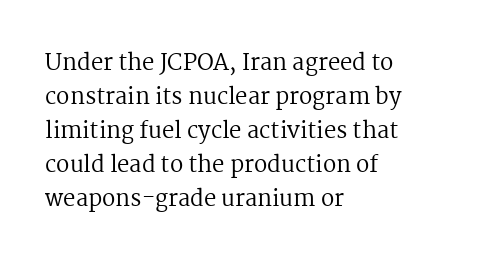
The image shows 22 px text type, upright; set left-aligned, normal line spacing (1.54x), normal letter spacing, not underlined.
